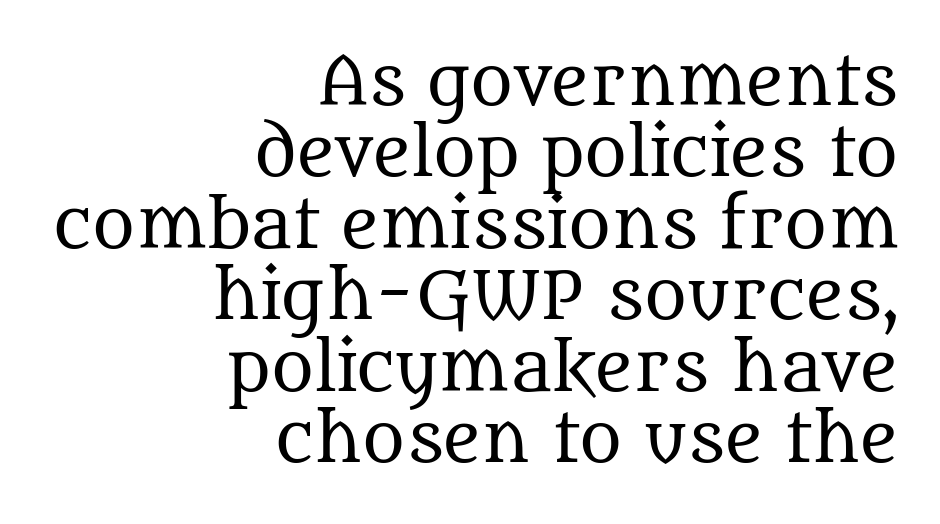
Letters have the restrained weight of plain body copy at most. This sample is right-justified, so line beginnings fall wherever the words allow. Observe the ordinary spacing: letters are neighbours, not strangers. Old-style or modern, the face here clearly has serifs. The type sits square on the baseline with zero lean.
